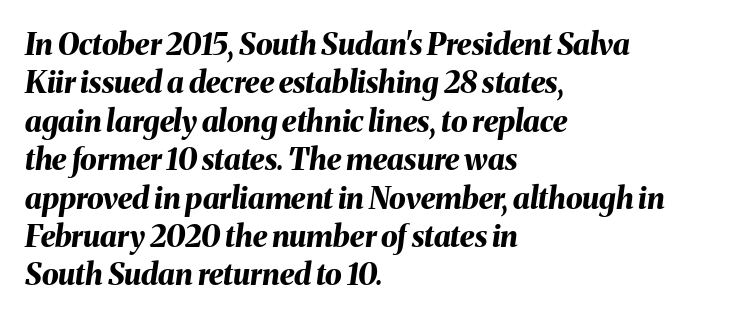
Q: Is the text bold? A: Yes.
Q: Is the text italic (slanted)? A: Yes, it leans right by about 8 degrees.
Q: Is the text underlined? A: No.
Q: How is the paragraph aligned? A: Left-aligned.
Q: Is the spacing between letters normal or unusually wide? A: Normal.
Q: Is the spacing between lines tight, normal or loose? A: Normal.
Q: Width (condensed, normal, or wide)? A: Normal.
Q: Stroke contrast? A: Medium.
Q: x-height? A: Medium.
Q: Monospaced? A: No.
